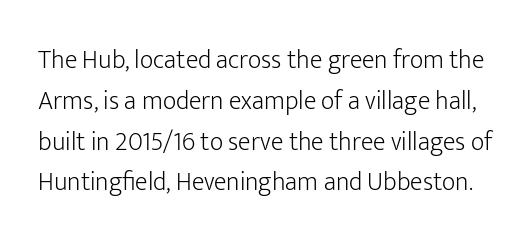
Q: Is the text bold? A: No.
Q: Is the text italic (slanted)? A: No, it is upright.
Q: Is the text underlined? A: No.
Q: Is the spacing between letters normal or unusually wide? A: Normal.
Q: Is the spacing between lines tight, normal or loose? A: Normal.
